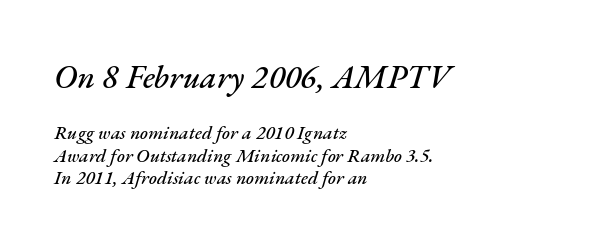
The image shows 33 px text type, italic (leaning right); set left-aligned, line spacing 1.18x, normal letter spacing, not underlined; the first (top) block is 1.74x larger; medium stroke contrast and a small x-height.
